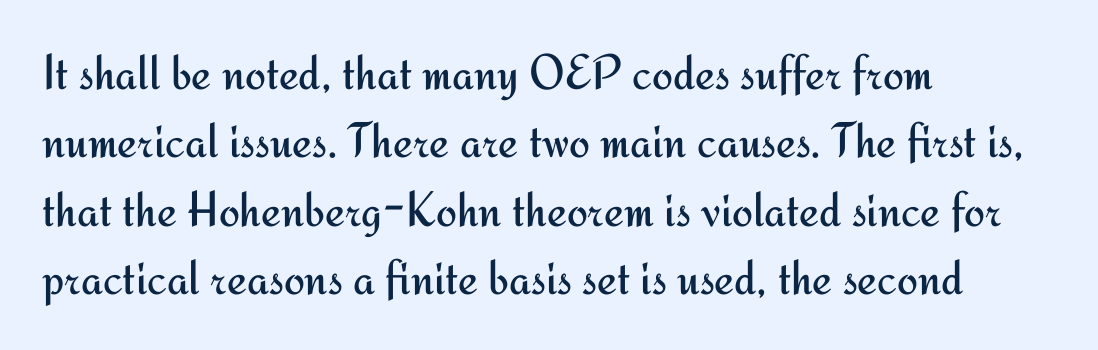
{"serif": "no", "italic": "no", "bold": "no", "weight": "regular", "width": "normal", "stroke_contrast": "medium", "x_height": "small", "monospaced": "no", "underline": "no", "align": "left", "line_spacing": "normal", "line_spacing_ratio": 1.37, "letter_spacing": "normal", "letter_spacing_em": 0.0, "glyph_px": 50}
